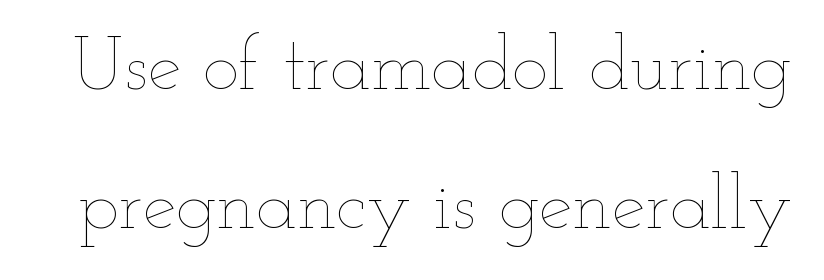
Q: Is the text bold? A: No.
Q: Is the text italic (slanted)? A: No, it is upright.
Q: Is the text underlined? A: No.
Q: Is the spacing between letters normal or unusually wide? A: Normal.
Q: Width (condensed, normal, or wide)? A: Wide.
Q: Stroke contrast? A: Low.
Q: x-height? A: Small.
Q: Monospaced? A: No.
